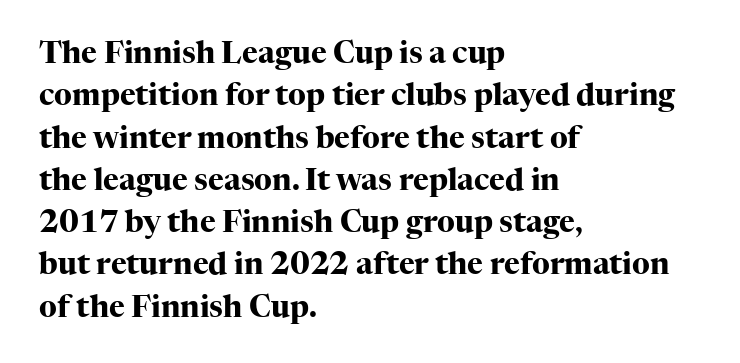
{"serif": "yes", "italic": "no", "bold": "yes", "weight": "heavy", "width": "normal", "stroke_contrast": "high", "x_height": "medium", "monospaced": "no", "underline": "no", "align": "left", "line_spacing": "normal", "line_spacing_ratio": 1.41, "letter_spacing": "normal", "letter_spacing_em": 0.0, "glyph_px": 30}
